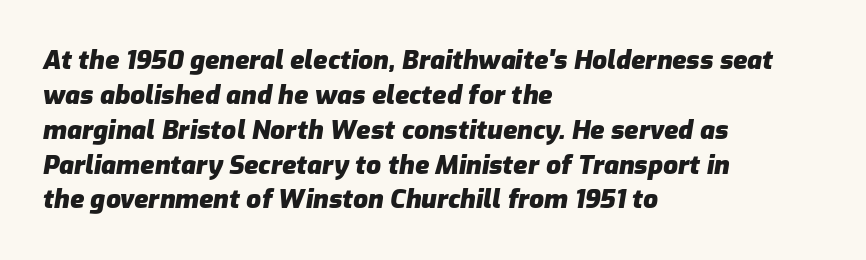
{"italic": "yes", "lean": "right", "slant_degrees": 9, "bold": "yes", "underline": "no", "align": "left", "line_spacing": "normal", "line_spacing_ratio": 1.34, "letter_spacing": "normal", "letter_spacing_em": 0.0, "glyph_px": 26}
